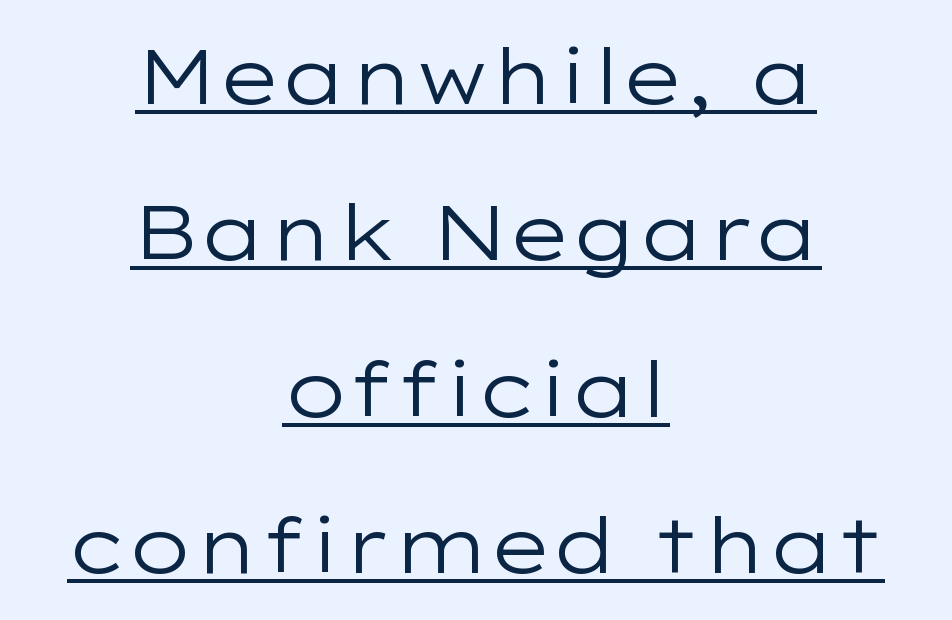
{"serif": "no", "italic": "no", "bold": "no", "weight": "regular", "width": "wide", "stroke_contrast": "low", "x_height": "medium", "monospaced": "no", "underline": "yes", "align": "center", "line_spacing": "loose", "line_spacing_ratio": 2.03, "letter_spacing": "normal", "letter_spacing_em": 0.0, "glyph_px": 77}
